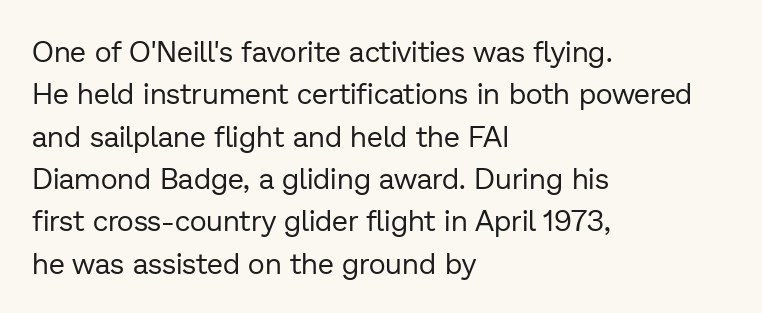
{"serif": "no", "italic": "no", "bold": "no", "weight": "regular", "width": "normal", "stroke_contrast": "low", "x_height": "medium", "monospaced": "no", "underline": "no", "align": "left", "line_spacing": "normal", "line_spacing_ratio": 1.46, "letter_spacing": "normal", "letter_spacing_em": 0.0, "glyph_px": 29}
